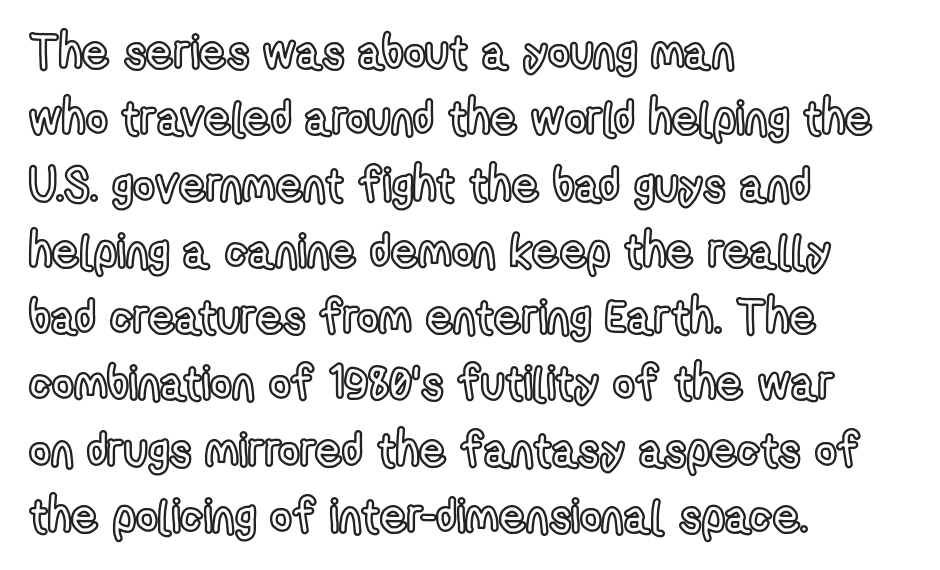
The image shows 47 px condensed type, upright; set left-aligned, normal line spacing (1.41x), normal letter spacing, not underlined; a medium x-height.
